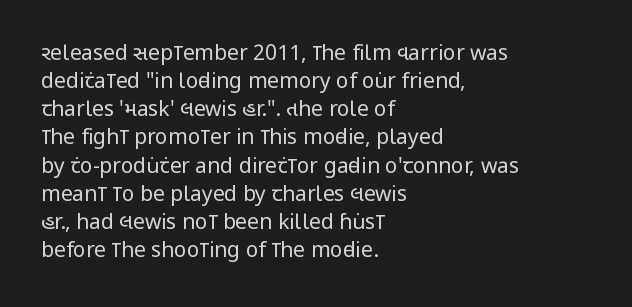
Q: Is the text bold? A: No.
Q: Is the text italic (slanted)? A: No, it is upright.
Q: Is the text underlined? A: No.
Q: How is the paragraph aligned? A: Left-aligned.
Q: Is the spacing between letters normal or unusually wide? A: Normal.
Q: Is the spacing between lines tight, normal or loose? A: Normal.
